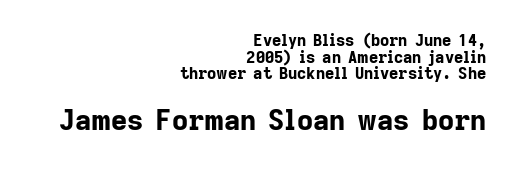
Q: Is the text bold? A: Yes.
Q: Is the text italic (slanted)? A: No, it is upright.
Q: Is the typeface a serif or a sans-serif typeface? A: Sans-serif.
Q: Is the text underlined? A: No.
Q: How is the paragraph aligned? A: Right-aligned.
Q: Is the spacing between letters normal or unusually wide? A: Normal.
Q: Is the spacing between lines tight, normal or loose? A: Tight.
Q: Which block of text is set in a larger size, the first (top) or the second (bottom)? A: The second (bottom) one.
Q: Width (condensed, normal, or wide)? A: Normal.
Q: Stroke contrast? A: Low.
Q: x-height? A: Medium.
Q: Monospaced? A: No.
